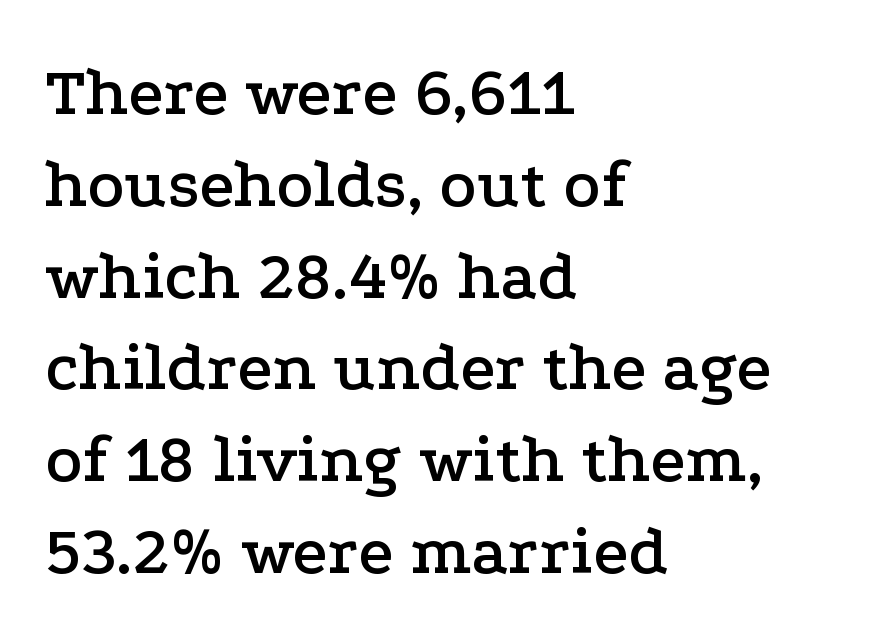
Q: Is the text italic (slanted)? A: No, it is upright.
Q: Is the typeface a serif or a sans-serif typeface? A: Serif.
Q: Is the text underlined? A: No.
Q: How is the paragraph aligned? A: Left-aligned.
Q: Is the spacing between letters normal or unusually wide? A: Normal.
Q: Is the spacing between lines tight, normal or loose? A: Normal.
Q: Width (condensed, normal, or wide)? A: Wide.
Q: Stroke contrast? A: Low.
Q: x-height? A: Medium.
Q: Monospaced? A: No.
